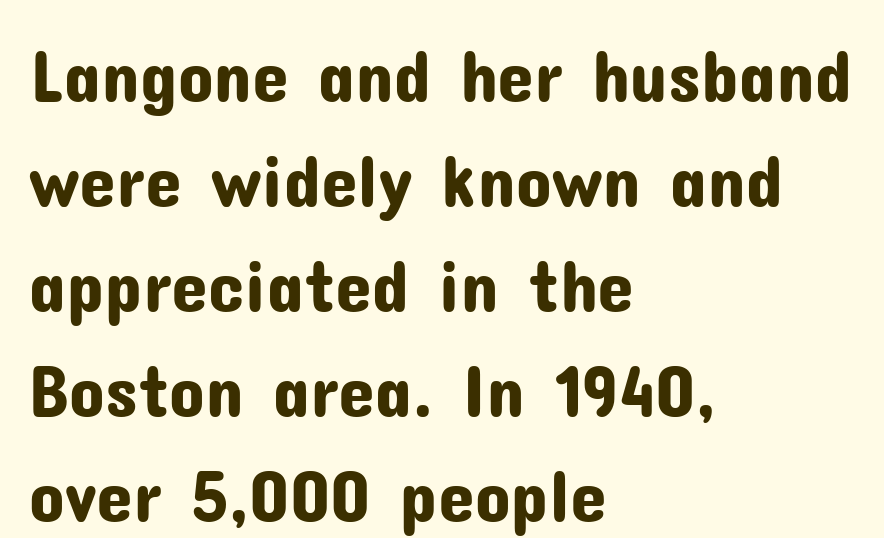
{"serif": "no", "italic": "no", "width": "normal", "stroke_contrast": "low", "x_height": "medium", "monospaced": "no", "underline": "no", "align": "left", "line_spacing": "normal", "line_spacing_ratio": 1.42, "letter_spacing": "normal", "letter_spacing_em": 0.0, "glyph_px": 74}
